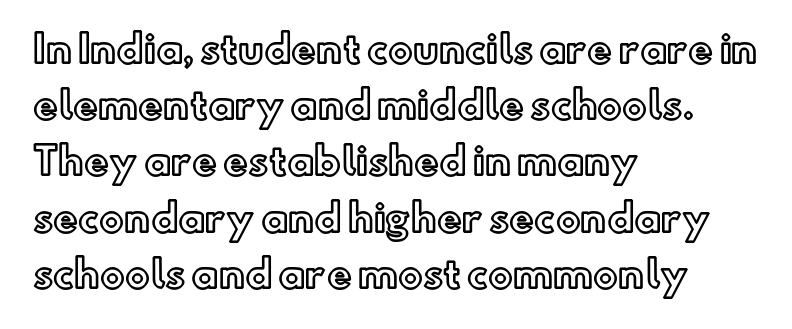
{"italic": "no", "width": "normal", "x_height": "small", "monospaced": "no", "underline": "no", "align": "left", "line_spacing": "normal", "line_spacing_ratio": 1.52, "letter_spacing": "normal", "letter_spacing_em": 0.0, "glyph_px": 37}
